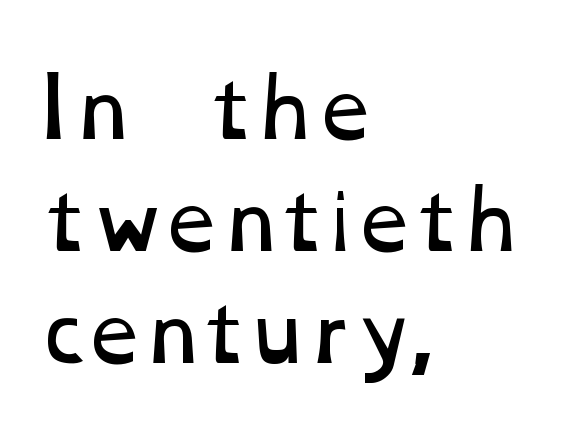
Q: Is the text bold? A: No.
Q: Is the text underlined? A: No.
Q: How is the paragraph aligned? A: Left-aligned.
Q: Is the spacing between letters normal or unusually wide? A: Normal.
Q: Is the spacing between lines tight, normal or loose? A: Normal.
Q: Width (condensed, normal, or wide)? A: Wide.
Q: Stroke contrast? A: Low.
Q: x-height? A: Medium.
Q: Monospaced? A: No.
